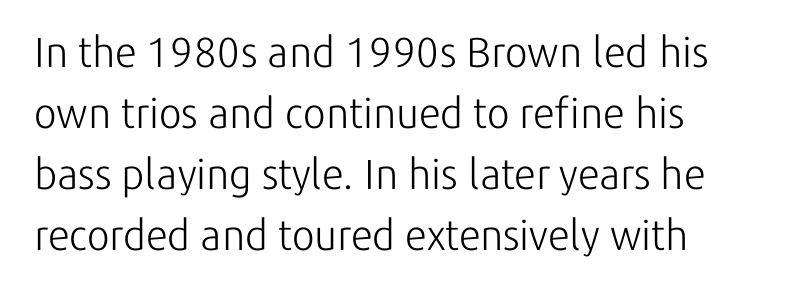
Q: Is the text bold? A: No.
Q: Is the text italic (slanted)? A: No, it is upright.
Q: Is the typeface a serif or a sans-serif typeface? A: Sans-serif.
Q: Is the text underlined? A: No.
Q: How is the paragraph aligned? A: Left-aligned.
Q: Is the spacing between letters normal or unusually wide? A: Normal.
Q: Is the spacing between lines tight, normal or loose? A: Normal.
Q: Width (condensed, normal, or wide)? A: Normal.
Q: Stroke contrast? A: Low.
Q: x-height? A: Medium.
Q: Monospaced? A: No.
